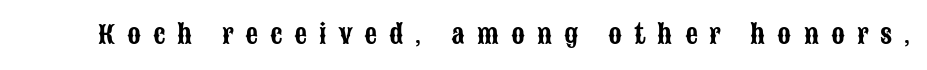
{"italic": "no", "underline": "no", "letter_spacing": "wide", "letter_spacing_em": 0.48, "glyph_px": 25}
